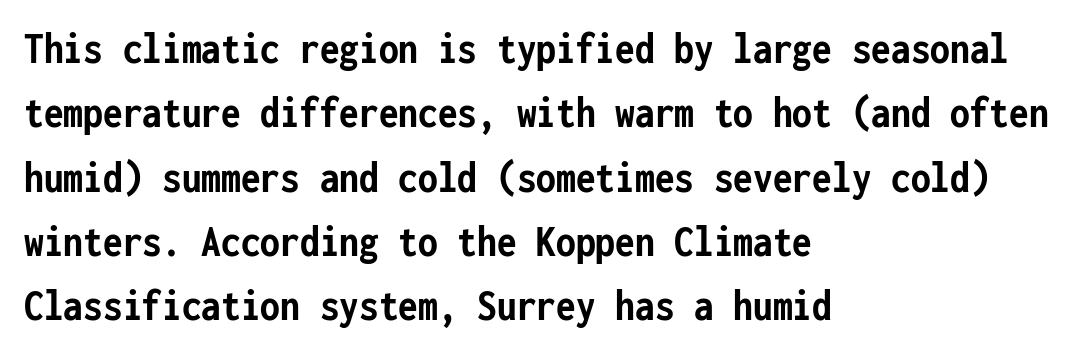
{"serif": "no", "italic": "no", "bold": "yes", "weight": "semibold", "width": "condensed", "stroke_contrast": "low", "x_height": "medium", "monospaced": "yes", "underline": "no", "align": "left", "line_spacing": "normal", "line_spacing_ratio": 1.43, "letter_spacing": "normal", "letter_spacing_em": 0.0, "glyph_px": 45}
